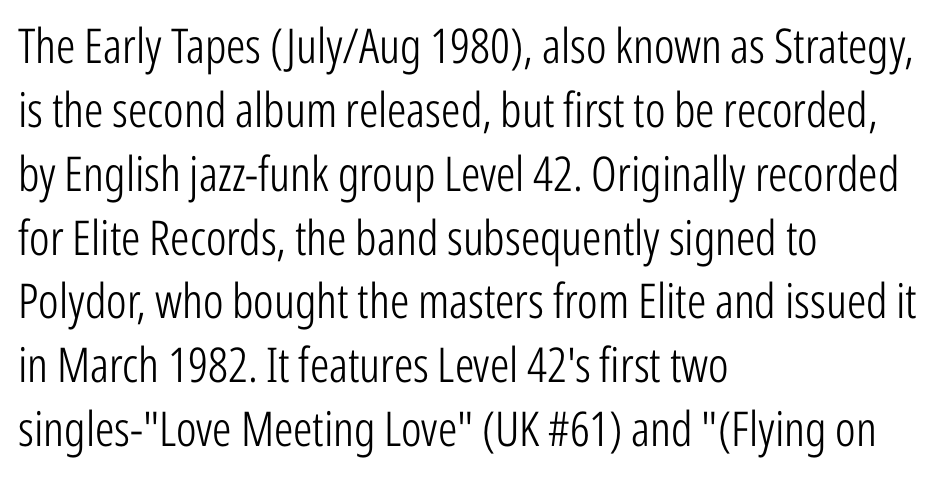
Rows of type keep a routine distance in the vertical direction. These lines are rendered in a variable-pitch font. Look at the tracking — it's just the regular setting, nothing added. Unlike italic type, these characters show no tilt at all. Descenders are the only things crossing below the line.
